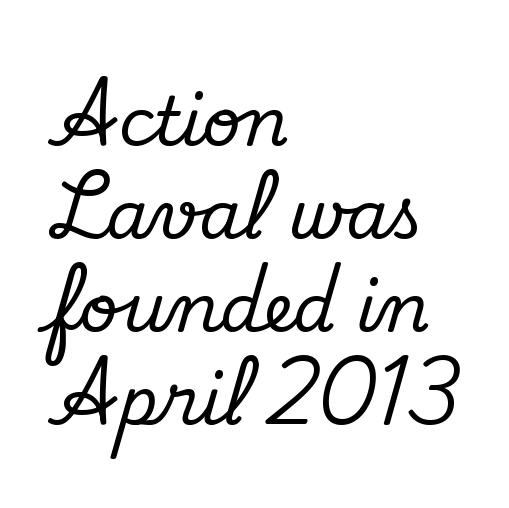
Q: Is the text italic (slanted)? A: Yes.
Q: Is the typeface a serif or a sans-serif typeface? A: Serif.
Q: Is the text underlined? A: No.
Q: How is the paragraph aligned? A: Left-aligned.
Q: Is the spacing between letters normal or unusually wide? A: Normal.
Q: Is the spacing between lines tight, normal or loose? A: Normal.
Q: Width (condensed, normal, or wide)? A: Normal.
Q: Stroke contrast? A: Low.
Q: x-height? A: Small.
Q: Monospaced? A: No.
